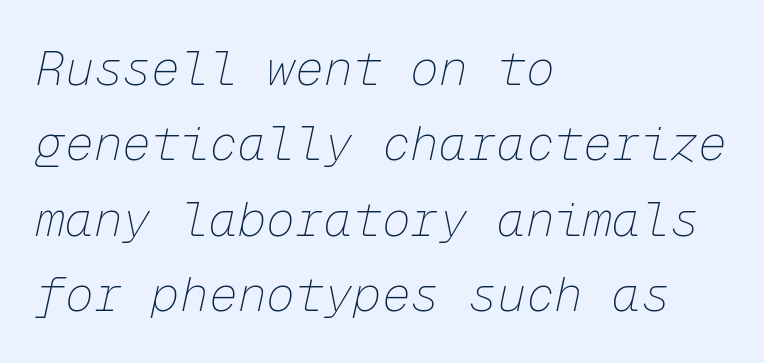
{"italic": "yes", "lean": "right", "slant_degrees": 12, "bold": "no", "weight": "thin", "width": "normal", "stroke_contrast": "low", "x_height": "medium", "monospaced": "yes", "underline": "no", "align": "left", "line_spacing": "normal", "line_spacing_ratio": 1.57, "letter_spacing": "normal", "letter_spacing_em": 0.0, "glyph_px": 48}
